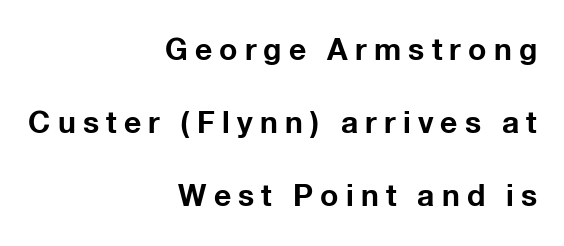
The image shows 30 px bold sans-serif type, upright; set right-aligned, loose line spacing (2.44x), unusually wide letter spacing (+0.24 em), not underlined; low stroke contrast and a medium x-height.
